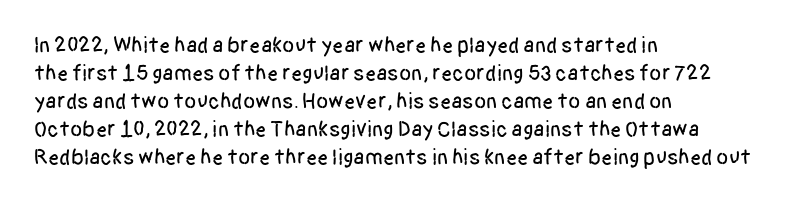
The image shows 22 px text type, upright; set left-aligned, normal line spacing (1.27x), normal letter spacing, not underlined.
